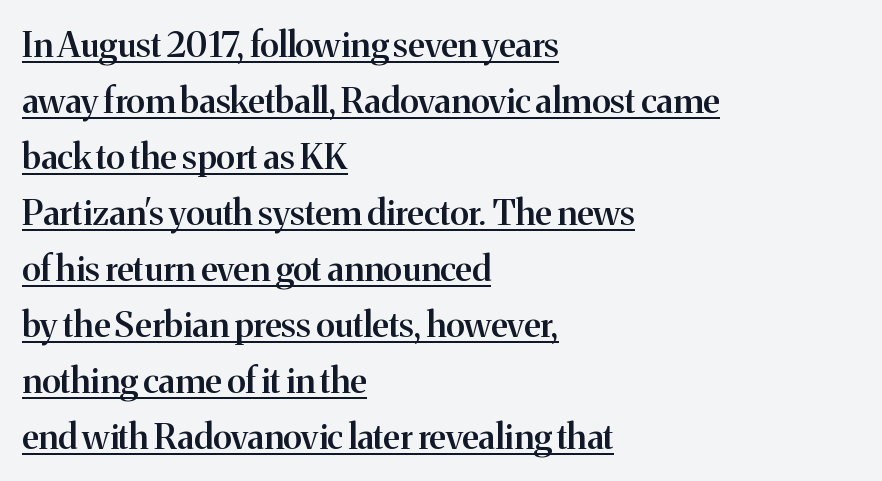
{"serif": "yes", "italic": "no", "bold": "semi", "weight": "semibold", "width": "normal", "stroke_contrast": "medium", "x_height": "medium", "monospaced": "no", "underline": "yes", "align": "left", "line_spacing": "normal", "line_spacing_ratio": 1.6, "letter_spacing": "normal", "letter_spacing_em": 0.0, "glyph_px": 35}
